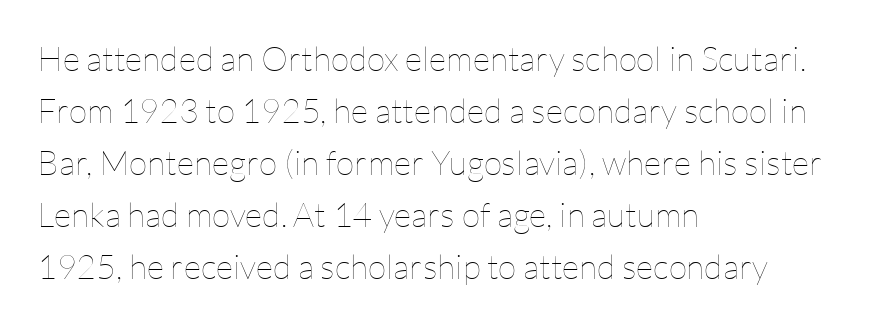
The image shows 34 px thin type, upright; set left-aligned, normal line spacing (1.53x), normal letter spacing, not underlined; low stroke contrast and a medium x-height.
